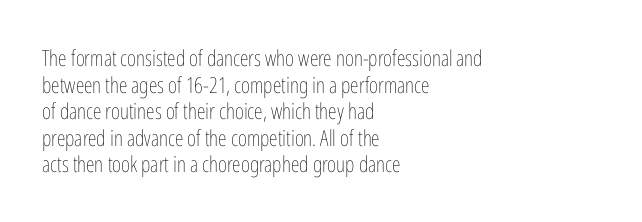
{"italic": "no", "bold": "no", "underline": "no", "align": "left", "line_spacing_ratio": 1.21, "letter_spacing": "normal", "letter_spacing_em": 0.0, "glyph_px": 22}
